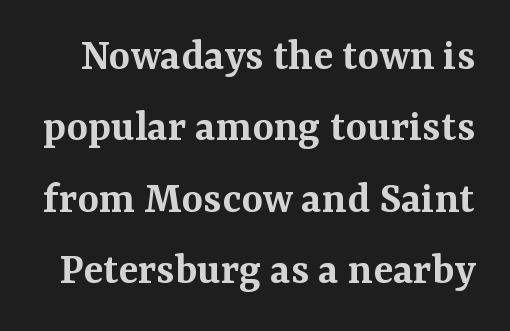
Q: Is the text bold? A: Semi-bold.
Q: Is the text italic (slanted)? A: No, it is upright.
Q: Is the typeface a serif or a sans-serif typeface? A: Serif.
Q: Is the text underlined? A: No.
Q: Is the spacing between letters normal or unusually wide? A: Normal.
Q: Is the spacing between lines tight, normal or loose? A: Normal.
Q: Width (condensed, normal, or wide)? A: Normal.
Q: Stroke contrast? A: Medium.
Q: x-height? A: Medium.
Q: Monospaced? A: No.
